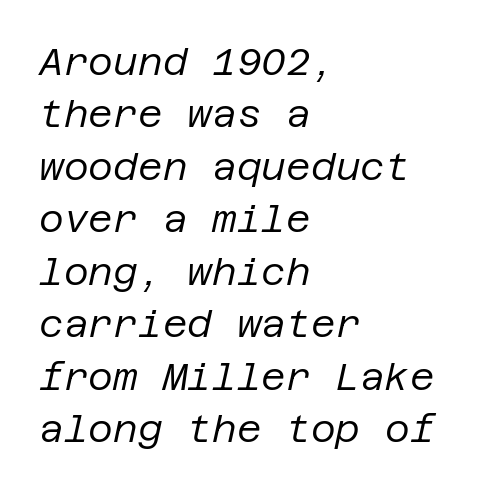
The image shows 38 px regular-weight type, italic (leaning right); set left-aligned, normal line spacing (1.38x), normal letter spacing, not underlined; low stroke contrast and a large x-height.
